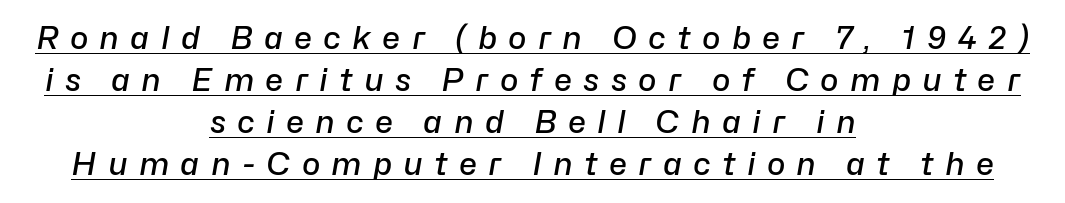
Q: Is the text bold? A: Semi-bold.
Q: Is the text italic (slanted)? A: Yes, it leans right by about 10 degrees.
Q: Is the text underlined? A: Yes.
Q: How is the paragraph aligned? A: Centered.
Q: Is the spacing between letters normal or unusually wide? A: Unusually wide.
Q: Is the spacing between lines tight, normal or loose? A: Normal.
Q: Width (condensed, normal, or wide)? A: Normal.
Q: Stroke contrast? A: Low.
Q: x-height? A: Medium.
Q: Monospaced? A: No.
